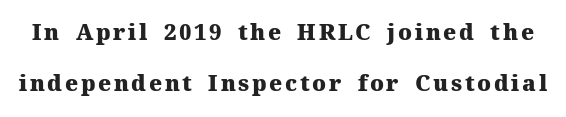
The passage shown is not underscored anywhere. Notice how the stems are strictly vertical — no italics here. What weight is shown? A full bold with thick strokes. Baseline-to-baseline distance is far greater than the letter height.
